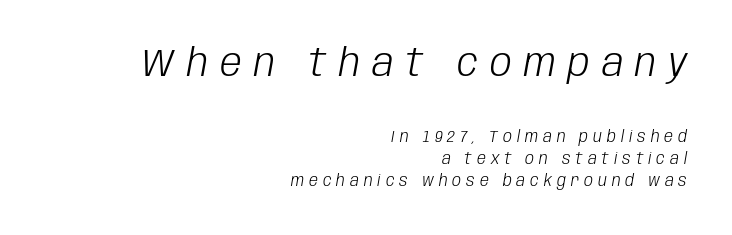
The line-height multiplier appears to be the usual default. The cut favours lightness, reaching ordinary text weight at its darkest. Slanted lettering throughout. Anything drawn beneath the words? Only blank space. Tracking value appears strongly positive — letters spread wide.
